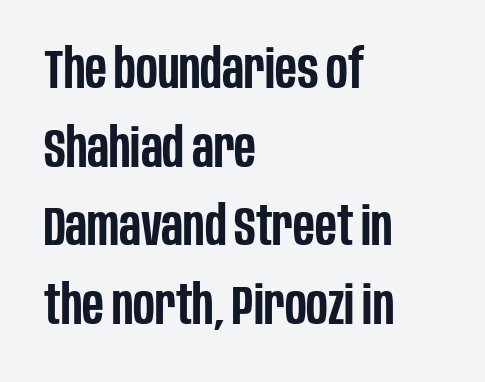
The image shows 55 px semibold, condensed sans-serif type, upright; set left-aligned, normal line spacing (1.43x), normal letter spacing, not underlined; low stroke contrast and a large x-height.
